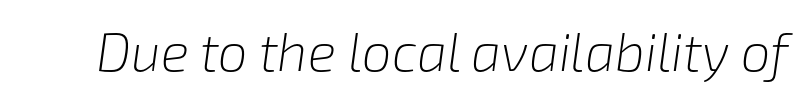
The image shows 53 px light type, italic (leaning right); set normal letter spacing, not underlined; low stroke contrast and a medium x-height.
